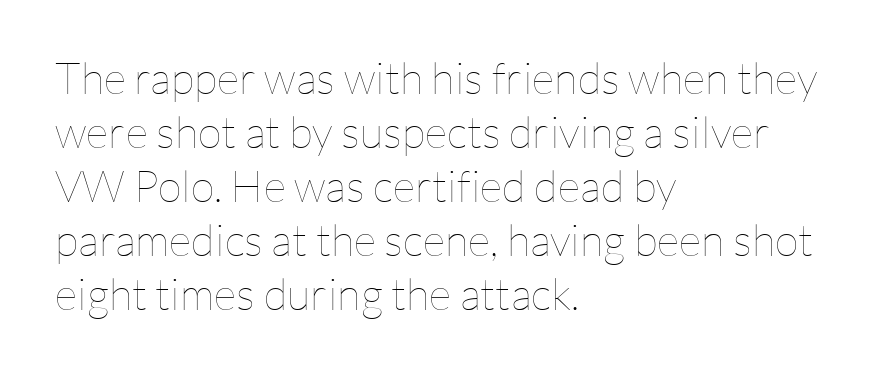
{"italic": "no", "bold": "no", "weight": "thin", "width": "normal", "stroke_contrast": "low", "x_height": "medium", "monospaced": "no", "underline": "no", "align": "left", "line_spacing_ratio": 1.23, "letter_spacing": "normal", "letter_spacing_em": 0.0, "glyph_px": 44}
